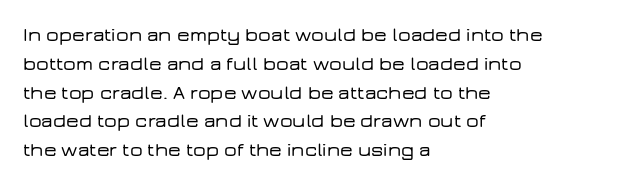
The image shows 20 px text type, upright; set left-aligned, normal line spacing (1.44x), normal letter spacing, not underlined.
